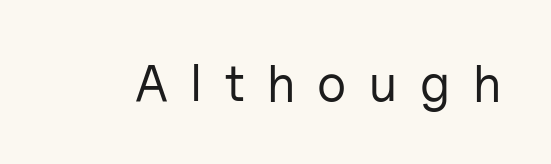
Q: Is the text bold? A: No.
Q: Is the text italic (slanted)? A: No, it is upright.
Q: Is the typeface a serif or a sans-serif typeface? A: Sans-serif.
Q: Is the text underlined? A: No.
Q: Is the spacing between letters normal or unusually wide? A: Unusually wide.
Q: Width (condensed, normal, or wide)? A: Normal.
Q: Stroke contrast? A: Low.
Q: x-height? A: Medium.
Q: Monospaced? A: No.
